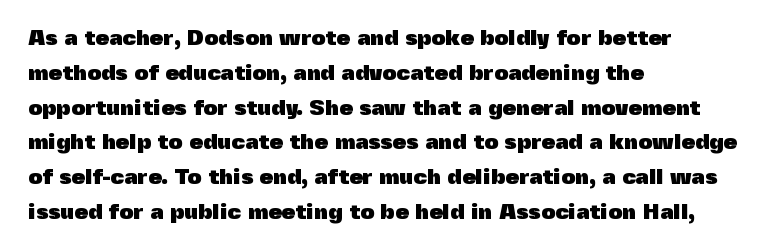
The image shows 22 px bold type, upright; set left-aligned, normal line spacing (1.58x), normal letter spacing, not underlined.
